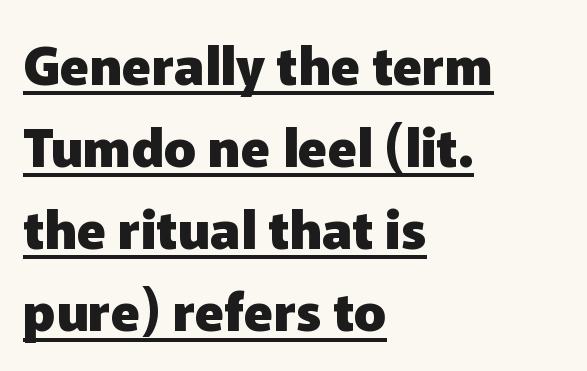
Caption: standard tracking, unaltered. Here the designer chose a conventional face with non-uniform glyph widths. No italicization has been applied; the sample stays upright. The lines are quadded left.
